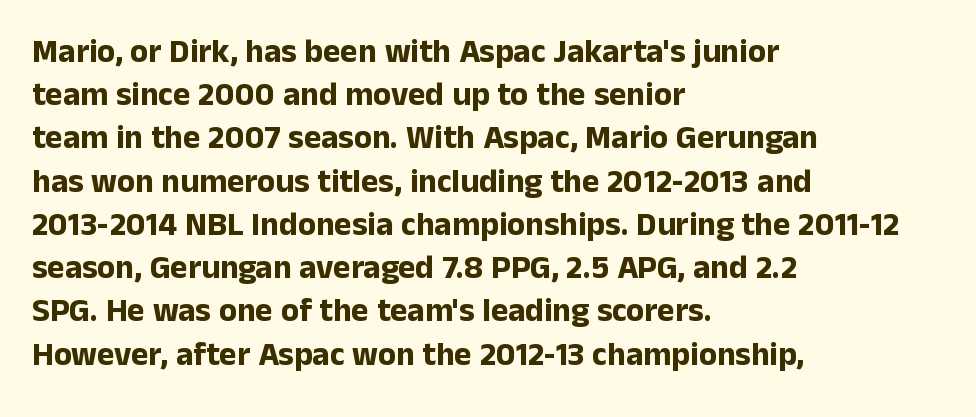
The image shows 33 px bold sans-serif type, upright; set left-aligned, normal line spacing (1.31x), normal letter spacing, not underlined; low stroke contrast and a medium x-height.
